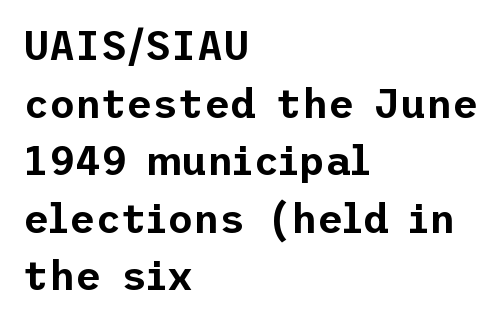
The image shows 40 px sans-serif type, upright; set left-aligned, normal line spacing (1.44x), normal letter spacing, not underlined; low stroke contrast and a medium x-height.
